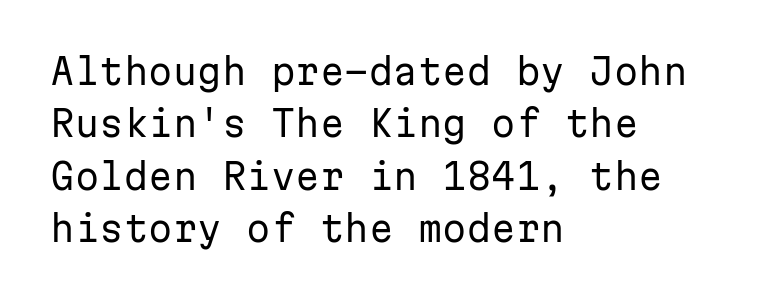
{"serif": "no", "italic": "no", "bold": "no", "weight": "regular", "width": "normal", "stroke_contrast": "low", "x_height": "medium", "monospaced": "yes", "underline": "no", "align": "left", "line_spacing": "normal", "line_spacing_ratio": 1.5, "letter_spacing": "normal", "letter_spacing_em": 0.0, "glyph_px": 35}
